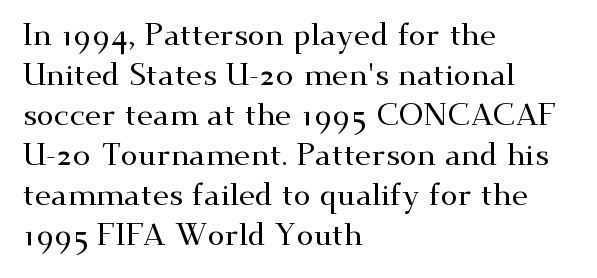
Q: Is the text italic (slanted)? A: No, it is upright.
Q: Is the typeface a serif or a sans-serif typeface? A: Serif.
Q: Is the text underlined? A: No.
Q: How is the paragraph aligned? A: Left-aligned.
Q: Is the spacing between letters normal or unusually wide? A: Normal.
Q: Is the spacing between lines tight, normal or loose? A: Normal.
Q: Width (condensed, normal, or wide)? A: Wide.
Q: Stroke contrast? A: Medium.
Q: x-height? A: Small.
Q: Monospaced? A: No.
